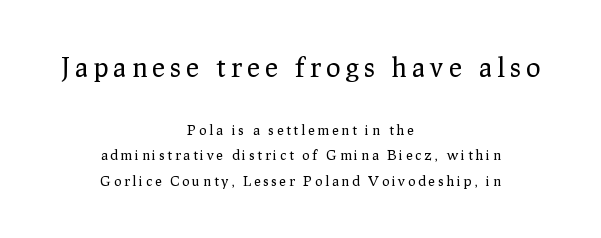
{"italic": "no", "bold": "no", "underline": "no", "align": "center", "line_spacing_ratio": 1.82, "letter_spacing": "wide", "letter_spacing_em": 0.2, "larger_block": "first", "size_ratio": 1.93, "glyph_px": 27}
